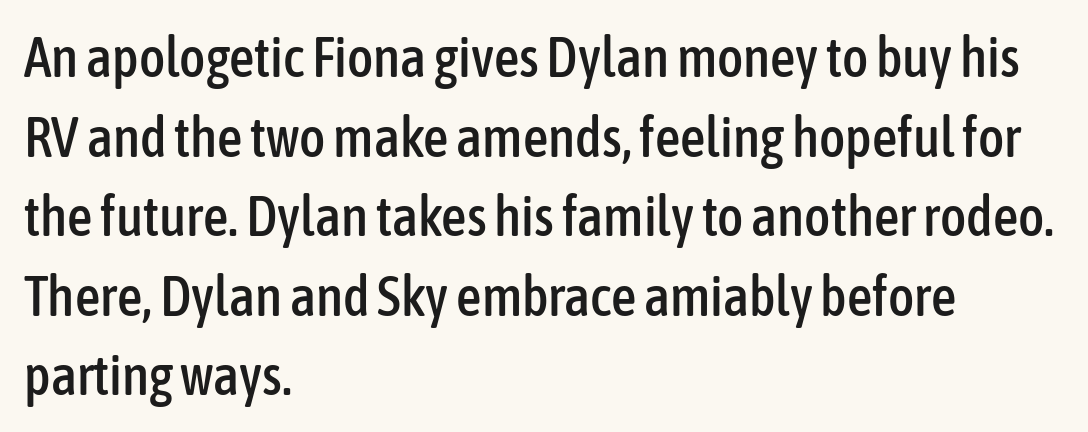
The image shows 56 px condensed sans-serif type, upright; set left-aligned, normal line spacing (1.42x), normal letter spacing, not underlined; low stroke contrast and a medium x-height.
